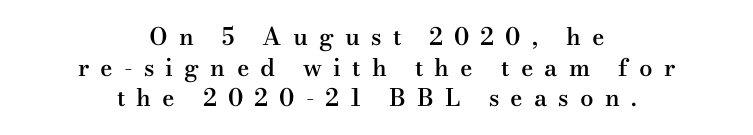
{"italic": "no", "bold": "semi", "underline": "no", "align": "center", "line_spacing": "normal", "line_spacing_ratio": 1.28, "letter_spacing": "wide", "letter_spacing_em": 0.46, "glyph_px": 24}
